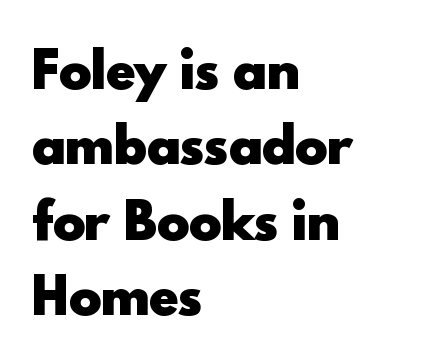
Each new line begins a customary step beneath the previous one. A bare baseline throughout the passage. Weight: bold. Do the characters align in a grid? No, the font is proportional. Are there feet on the stems? There aren't — it's a sans. This sample uses an upright cut, with every glyph sitting square on the baseline.
